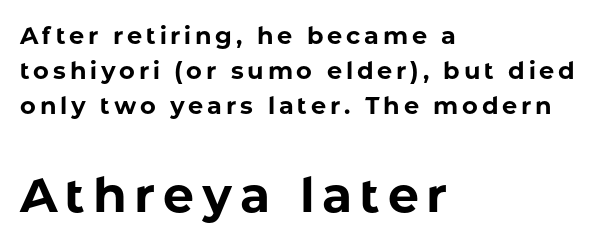
The image shows 49 px bold sans-serif type, upright; set left-aligned, normal line spacing (1.46x), not underlined; the second (bottom) block is 2.04x larger; low stroke contrast and a medium x-height.
